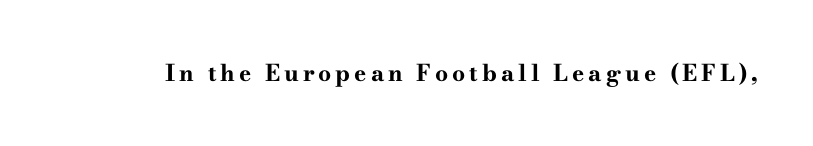
{"italic": "no", "bold": "yes", "underline": "no", "glyph_px": 23}
